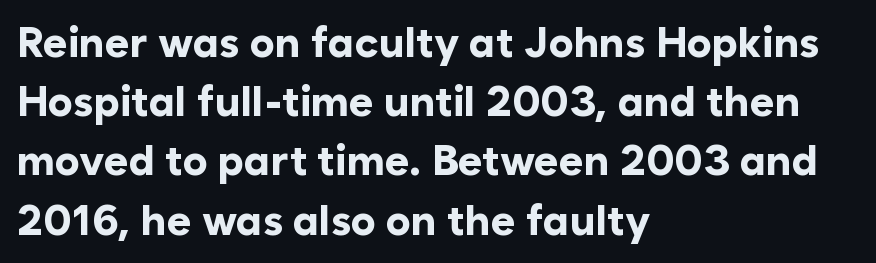
Upright lettering throughout. Look at the bottom of the vertical strokes: they stop flat, with no serifs. Which margin do the lines hug? The left one — the right edge is uneven. Weight: bold.
